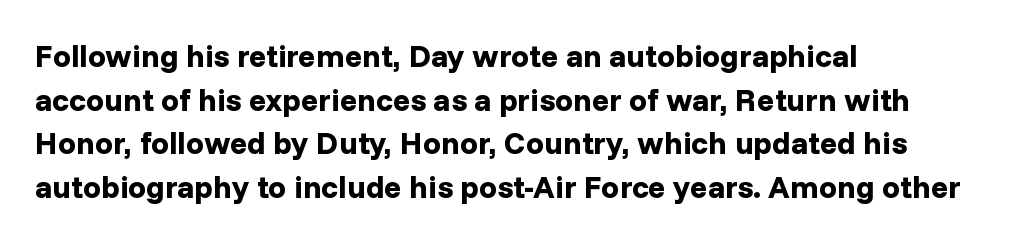
Look at the stroke-to-counter ratio: heavy, a bold. If you drew a line through each stem, it would be perfectly vertical. The space between consecutive lines is moderate. Honestly, the letter spacing is just normal — you wouldn't notice it.
